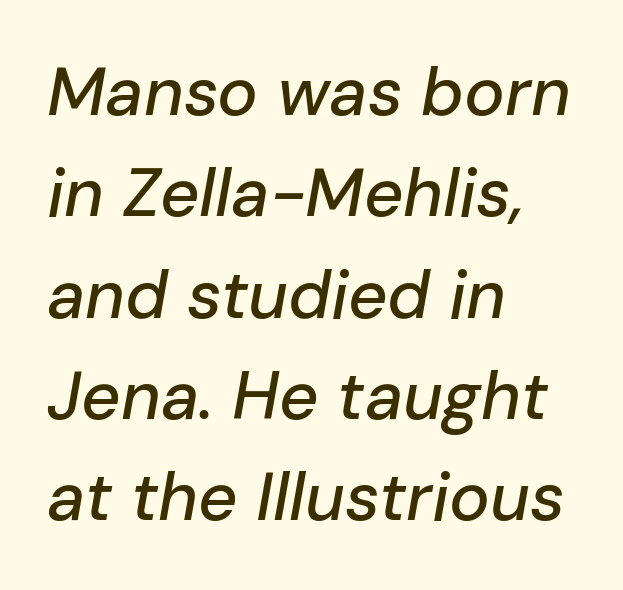
Q: Is the text italic (slanted)? A: Yes, it leans right by about 10 degrees.
Q: Is the text underlined? A: No.
Q: How is the paragraph aligned? A: Left-aligned.
Q: Is the spacing between letters normal or unusually wide? A: Normal.
Q: Is the spacing between lines tight, normal or loose? A: Normal.
Q: Width (condensed, normal, or wide)? A: Normal.
Q: Stroke contrast? A: Low.
Q: x-height? A: Medium.
Q: Monospaced? A: No.
